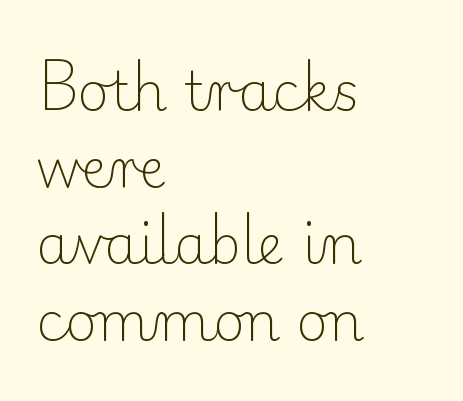
The space directly below the letters is spotless. Students, note that the glyphs here touch the page at normal intervals. The lettering holds an erect, upright posture throughout. Unlike a clean sans, this face finishes its strokes with serifs. This rendering uses left alignment, leaving the right contour irregular.
